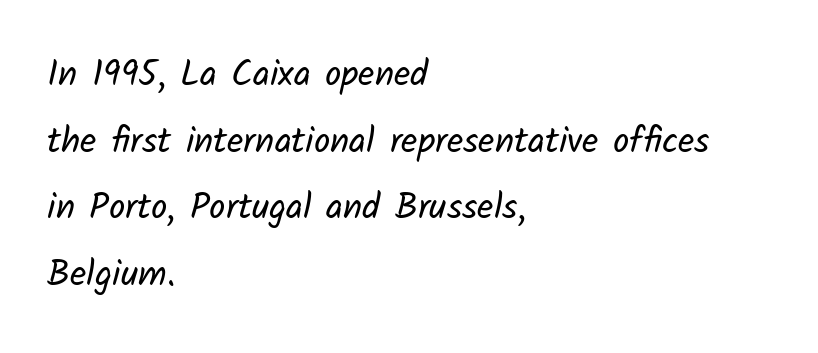
{"serif": "no", "bold": "no", "weight": "regular", "width": "normal", "stroke_contrast": "low", "x_height": "medium", "monospaced": "no", "underline": "no", "align": "left", "line_spacing_ratio": 1.85, "letter_spacing": "normal", "letter_spacing_em": 0.0, "glyph_px": 36}
